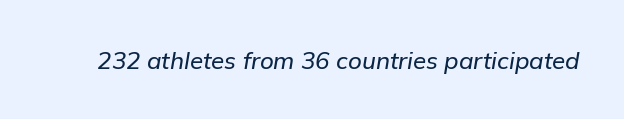
{"italic": "yes", "lean": "right", "slant_degrees": 9, "underline": "no", "letter_spacing": "normal", "letter_spacing_em": 0.0, "glyph_px": 24}
